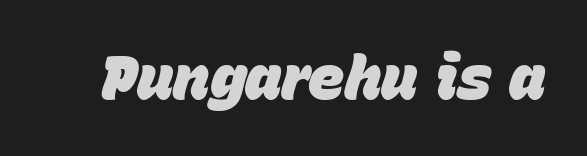
The gap between lines stays unmarked. Standard letterfit; no display-style spreading of the glyphs. These lines are rendered in a variable-pitch font. The letters are bold, with thick, heavy strokes.
